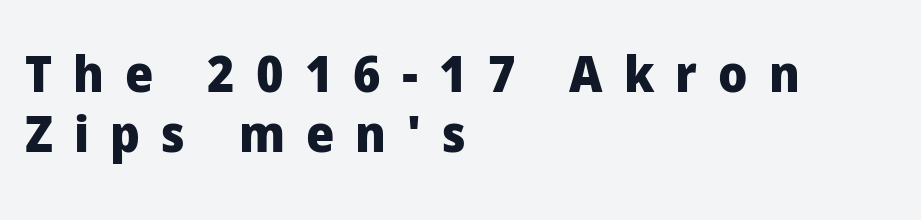
Q: Is the text bold? A: Yes.
Q: Is the text italic (slanted)? A: No, it is upright.
Q: Is the typeface a serif or a sans-serif typeface? A: Sans-serif.
Q: Is the text underlined? A: No.
Q: How is the paragraph aligned? A: Left-aligned.
Q: Is the spacing between letters normal or unusually wide? A: Unusually wide.
Q: Width (condensed, normal, or wide)? A: Normal.
Q: Stroke contrast? A: Low.
Q: x-height? A: Medium.
Q: Monospaced? A: No.
